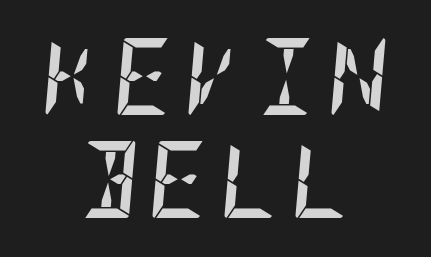
Weight check: bold — yes, fully. Plain, unruled lines of type. The lines are quadded center. The whole block is typeset with a tilt.
